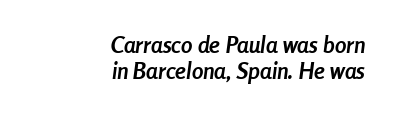
Just letters on the line, the space beneath them empty. In CSS terms this would be text-align: right. Spacing between characters is what you'd get straight out of the box. Vertical spacing — tight. Italic? Definitely — the glyphs are oblique. Typographic density is high because the face is bold.
